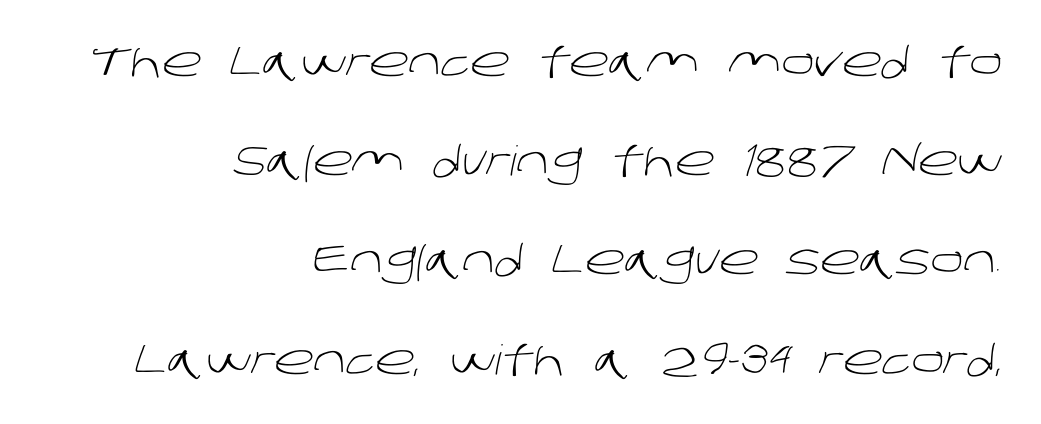
Think standard paragraph weight, or any step lighter than that. The designer dialed line spacing up above the default. This sample has the flowing, uneven cadence of proportional lettering. Compared with typical body copy, the letter spacing here is the same.
